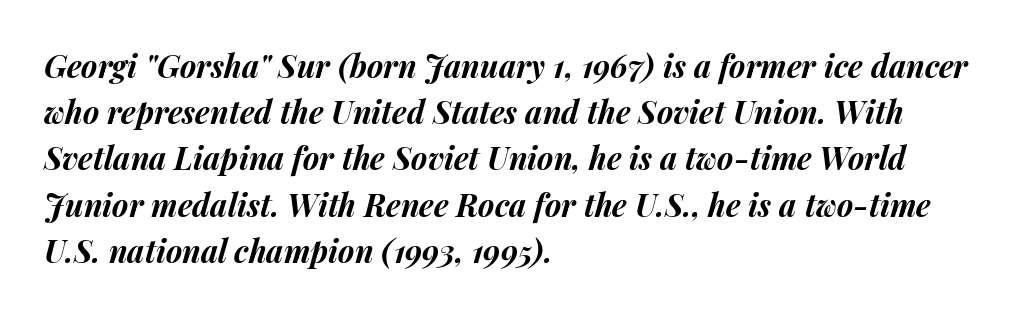
{"italic": "yes", "lean": "right", "slant_degrees": 14, "bold": "yes", "weight": "bold", "width": "normal", "stroke_contrast": "medium", "x_height": "medium", "monospaced": "no", "underline": "no", "align": "left", "line_spacing": "normal", "line_spacing_ratio": 1.49, "letter_spacing": "normal", "letter_spacing_em": 0.0, "glyph_px": 31}
